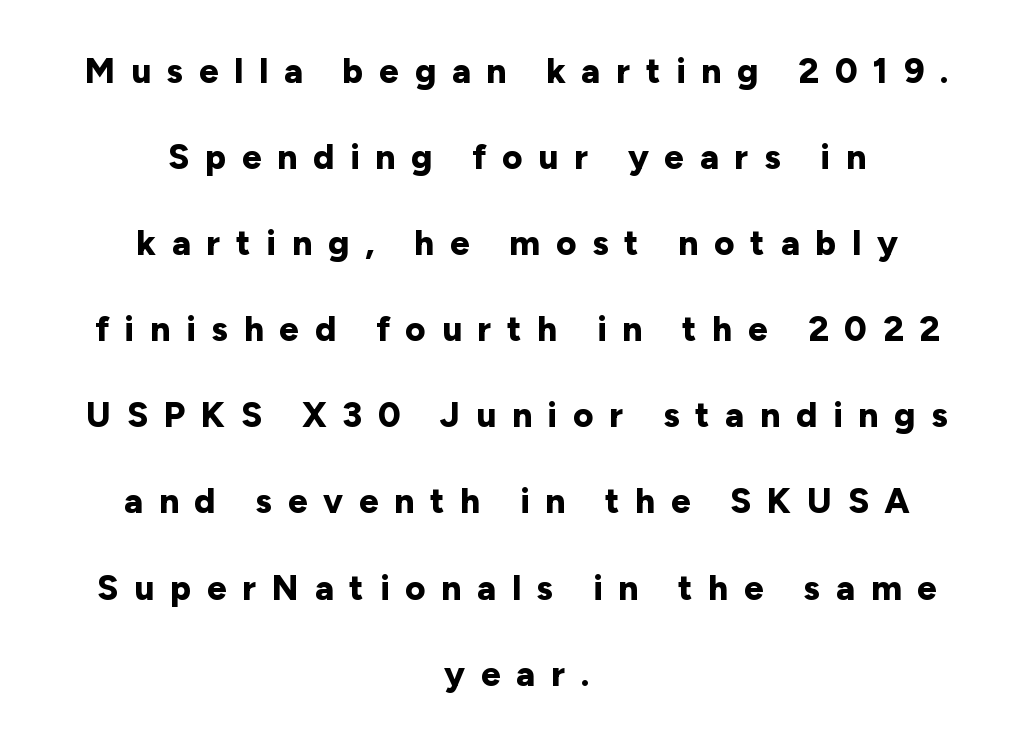
{"serif": "no", "italic": "no", "bold": "yes", "weight": "bold", "width": "normal", "stroke_contrast": "low", "x_height": "medium", "monospaced": "no", "underline": "no", "align": "center", "line_spacing": "loose", "line_spacing_ratio": 2.46, "letter_spacing": "wide", "letter_spacing_em": 0.45, "glyph_px": 35}
